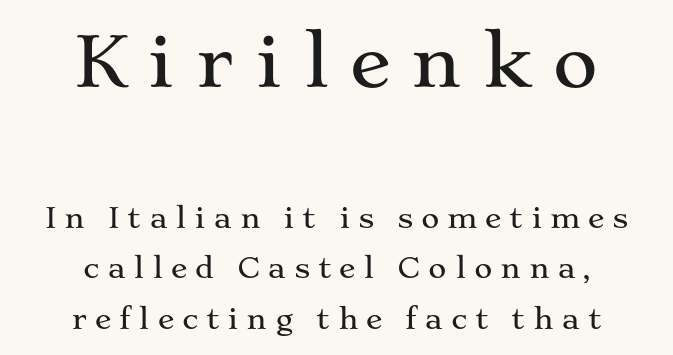
{"serif": "yes", "italic": "no", "width": "wide", "stroke_contrast": "medium", "x_height": "medium", "monospaced": "no", "underline": "no", "align": "center", "line_spacing_ratio": 1.81, "letter_spacing": "wide", "letter_spacing_em": 0.27, "larger_block": "first", "size_ratio": 2.5, "glyph_px": 70}
